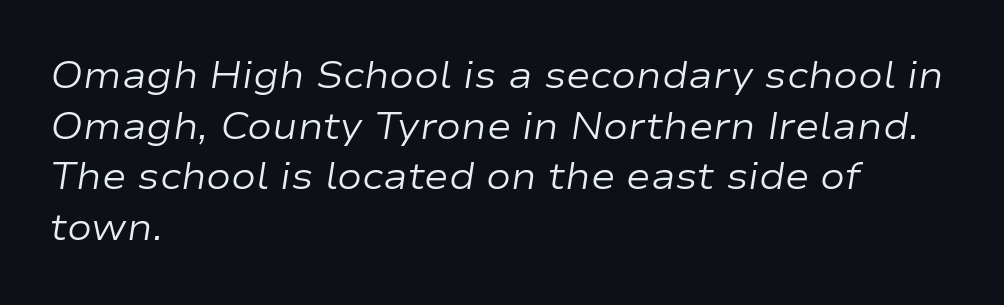
{"italic": "yes", "lean": "right", "slant_degrees": 9, "bold": "no", "weight": "regular", "width": "wide", "stroke_contrast": "low", "x_height": "medium", "monospaced": "no", "underline": "no", "align": "left", "line_spacing": "normal", "line_spacing_ratio": 1.37, "letter_spacing": "normal", "letter_spacing_em": 0.0, "glyph_px": 37}
